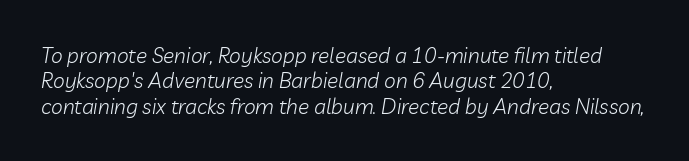
Q: Is the text bold? A: No.
Q: Is the text italic (slanted)? A: Yes, it leans right by about 10 degrees.
Q: Is the text underlined? A: No.
Q: How is the paragraph aligned? A: Left-aligned.
Q: Is the spacing between letters normal or unusually wide? A: Normal.
